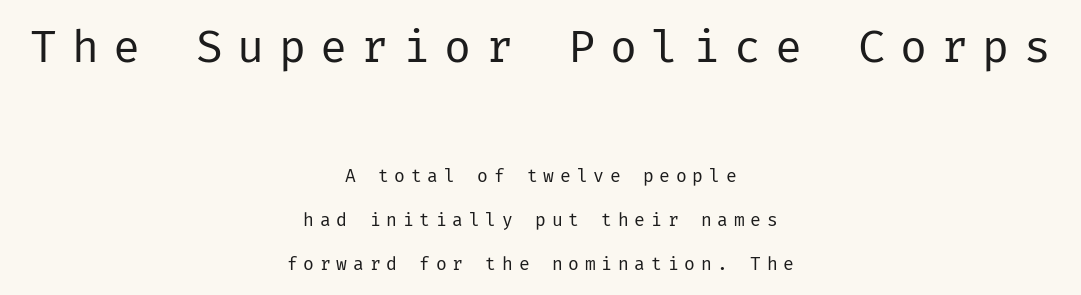
{"serif": "no", "italic": "no", "bold": "no", "weight": "regular", "width": "normal", "stroke_contrast": "low", "x_height": "medium", "underline": "no", "align": "center", "line_spacing": "loose", "line_spacing_ratio": 2.45, "letter_spacing": "wide", "letter_spacing_em": 0.32, "larger_block": "first", "size_ratio": 2.5, "glyph_px": 45}
